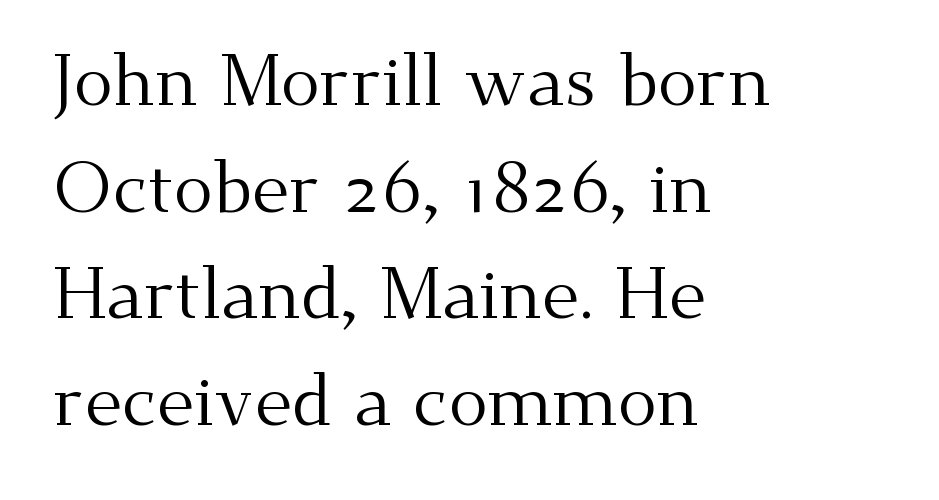
Q: Is the text bold? A: No.
Q: Is the text italic (slanted)? A: No, it is upright.
Q: Is the typeface a serif or a sans-serif typeface? A: Serif.
Q: Is the text underlined? A: No.
Q: How is the paragraph aligned? A: Left-aligned.
Q: Is the spacing between letters normal or unusually wide? A: Normal.
Q: Is the spacing between lines tight, normal or loose? A: Normal.
Q: Width (condensed, normal, or wide)? A: Normal.
Q: Stroke contrast? A: Medium.
Q: x-height? A: Small.
Q: Monospaced? A: No.
